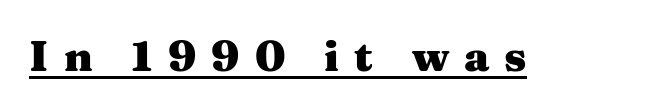
{"serif": "yes", "italic": "no", "bold": "yes", "weight": "heavy", "width": "wide", "stroke_contrast": "medium", "x_height": "medium", "monospaced": "no", "underline": "yes", "letter_spacing": "wide", "letter_spacing_em": 0.36, "glyph_px": 42}
